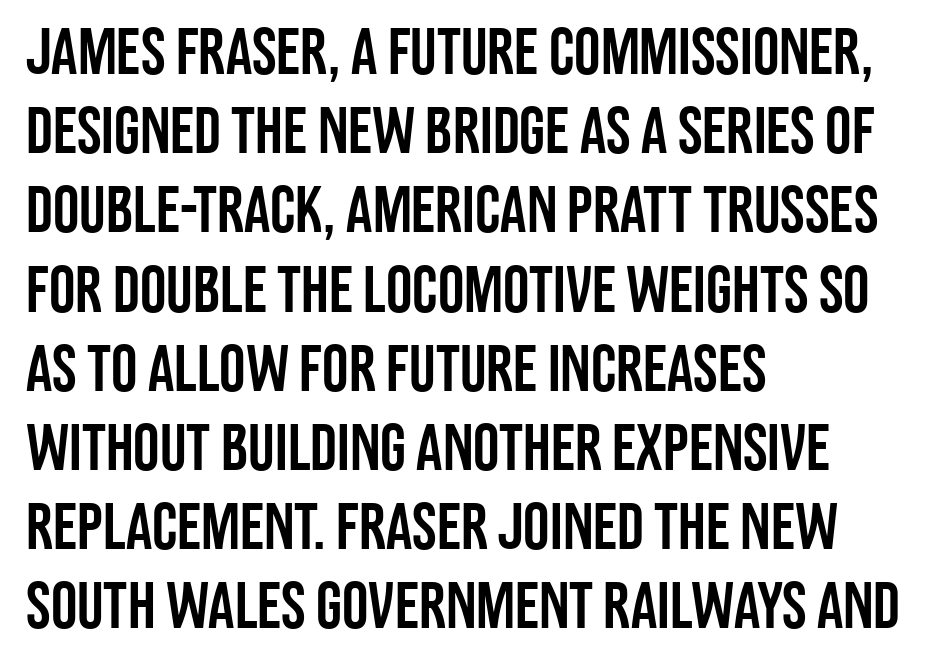
{"serif": "no", "italic": "no", "width": "condensed", "stroke_contrast": "low", "x_height": "large", "monospaced": "no", "underline": "no", "align": "left", "line_spacing_ratio": 1.2, "letter_spacing": "normal", "letter_spacing_em": 0.0, "glyph_px": 66}
